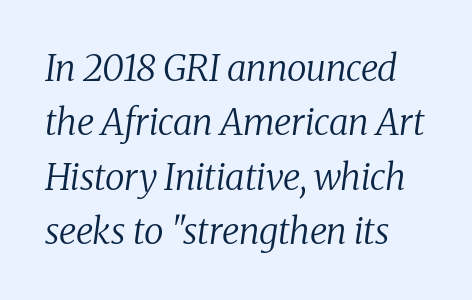
The image shows 36 px regular-weight serif type, italic (leaning right); set normal line spacing (1.51x), normal letter spacing, not underlined; medium stroke contrast and a medium x-height.
